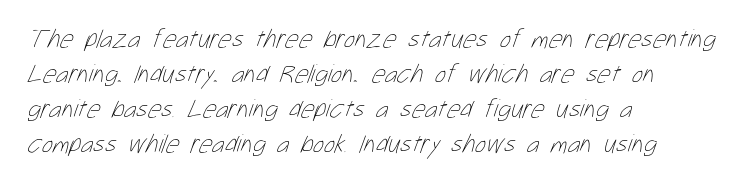
The image shows 26 px text type; set left-aligned, normal line spacing (1.35x), normal letter spacing, not underlined.
